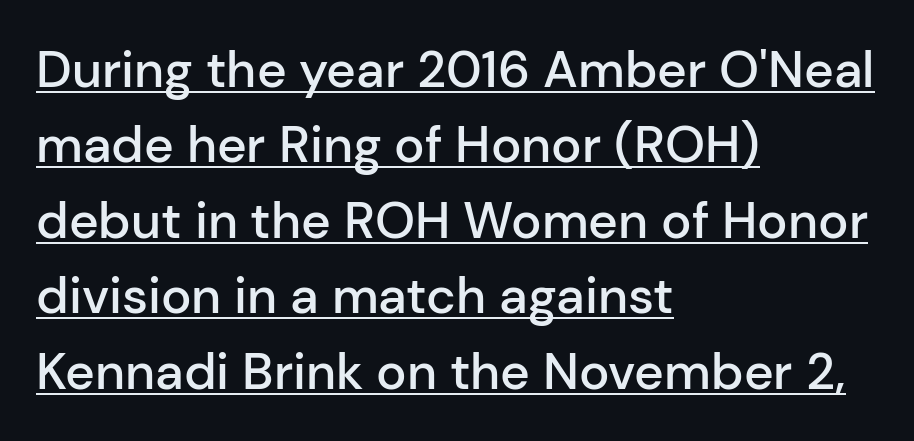
Q: Is the text bold? A: Semi-bold.
Q: Is the text italic (slanted)? A: No, it is upright.
Q: Is the typeface a serif or a sans-serif typeface? A: Sans-serif.
Q: Is the text underlined? A: Yes.
Q: How is the paragraph aligned? A: Left-aligned.
Q: Is the spacing between letters normal or unusually wide? A: Normal.
Q: Is the spacing between lines tight, normal or loose? A: Normal.
Q: Width (condensed, normal, or wide)? A: Normal.
Q: Stroke contrast? A: Low.
Q: x-height? A: Medium.
Q: Monospaced? A: No.
